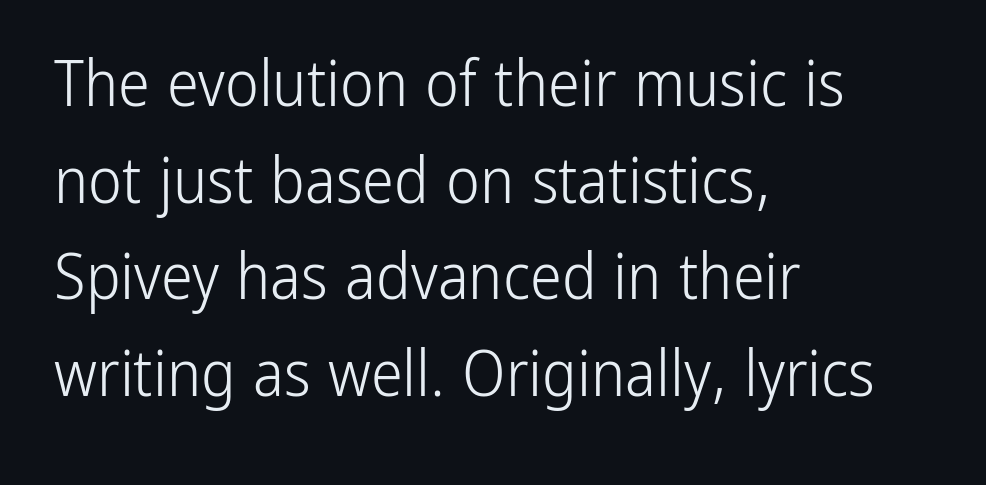
The image shows 64 px light, condensed sans-serif type, upright; set left-aligned, normal line spacing (1.51x), normal letter spacing, not underlined; low stroke contrast and a medium x-height.
